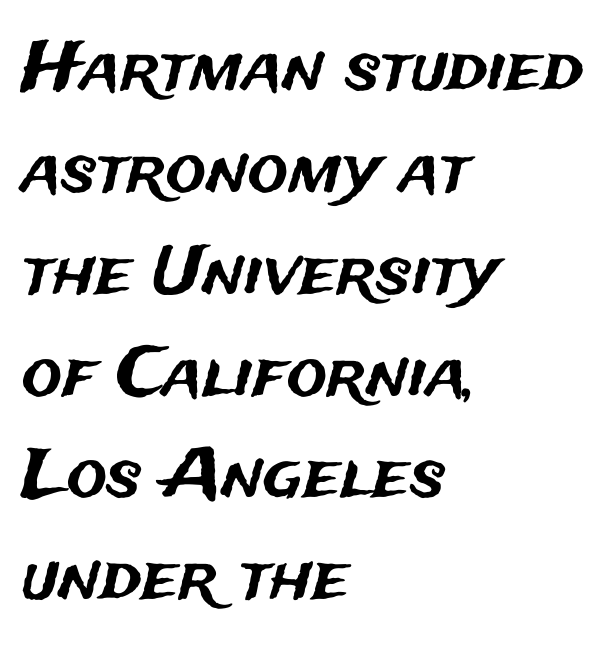
Honestly, the letter spacing is just normal — you wouldn't notice it. Clear beneath every line of the passage. Looks like regular typesetting: each glyph gets only the width it needs. Alignment: flush left. The designer went with a sans here, leaving each stem footless.
